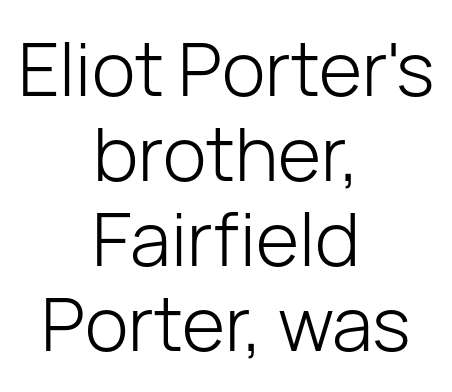
Q: Is the text bold? A: No.
Q: Is the text italic (slanted)? A: No, it is upright.
Q: Is the typeface a serif or a sans-serif typeface? A: Sans-serif.
Q: Is the text underlined? A: No.
Q: How is the paragraph aligned? A: Centered.
Q: Is the spacing between letters normal or unusually wide? A: Normal.
Q: Is the spacing between lines tight, normal or loose? A: Tight.
Q: Width (condensed, normal, or wide)? A: Normal.
Q: Stroke contrast? A: Low.
Q: x-height? A: Medium.
Q: Monospaced? A: No.
